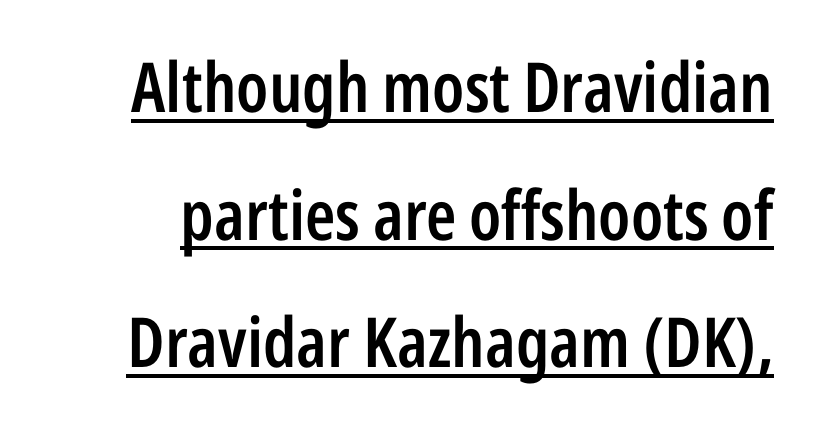
Every character sits straight up, as roman type does. Between one letter and the next there's only the usual sliver of space. Are there feet on the stems? There aren't — it's a sans. Proportional: the letters do not fall into vertical columns. You can see a thin bar hugging the bottom of the glyphs.
